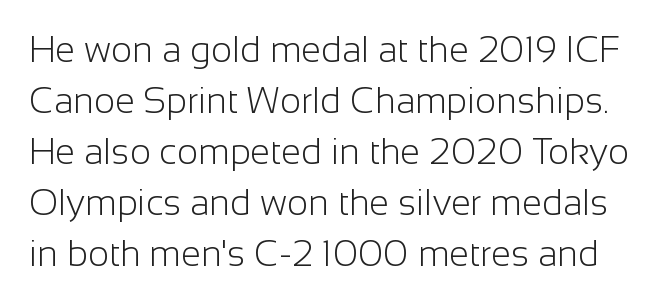
Q: Is the text bold? A: No.
Q: Is the text italic (slanted)? A: No, it is upright.
Q: Is the typeface a serif or a sans-serif typeface? A: Sans-serif.
Q: Is the text underlined? A: No.
Q: Is the spacing between letters normal or unusually wide? A: Normal.
Q: Is the spacing between lines tight, normal or loose? A: Normal.
Q: Width (condensed, normal, or wide)? A: Normal.
Q: Stroke contrast? A: Low.
Q: x-height? A: Medium.
Q: Monospaced? A: No.
